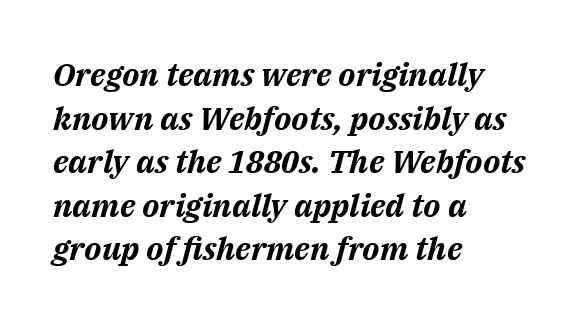
{"italic": "yes", "lean": "right", "slant_degrees": 14, "bold": "yes", "weight": "bold", "width": "normal", "stroke_contrast": "medium", "x_height": "medium", "monospaced": "no", "underline": "no", "align": "left", "line_spacing": "normal", "line_spacing_ratio": 1.36, "letter_spacing": "normal", "letter_spacing_em": 0.0, "glyph_px": 32}
